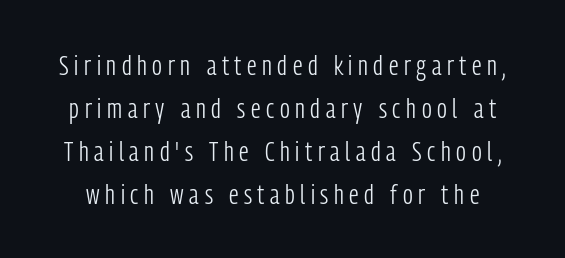
{"serif": "no", "italic": "no", "bold": "no", "weight": "light", "width": "condensed", "stroke_contrast": "low", "x_height": "medium", "monospaced": "no", "underline": "no", "line_spacing": "normal", "line_spacing_ratio": 1.53, "letter_spacing": "wide", "letter_spacing_em": 0.2, "glyph_px": 28}
